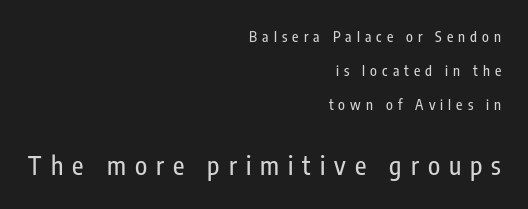
How are the letters spaced? Widely, with obvious added tracking. Is the block centered? No — it sits flush against the right margin. Which chunk is bigger? The second one — the bottom block dwarfs the top. The space directly below the letters is spotless. These lines were composed using upright roman letters.
